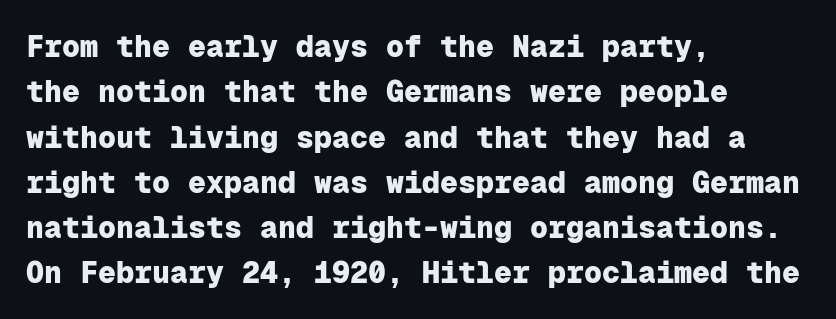
The image shows 30 px heavy sans-serif type, upright, monospaced; set left-aligned, normal line spacing (1.51x), normal letter spacing, not underlined; low stroke contrast and a medium x-height.
